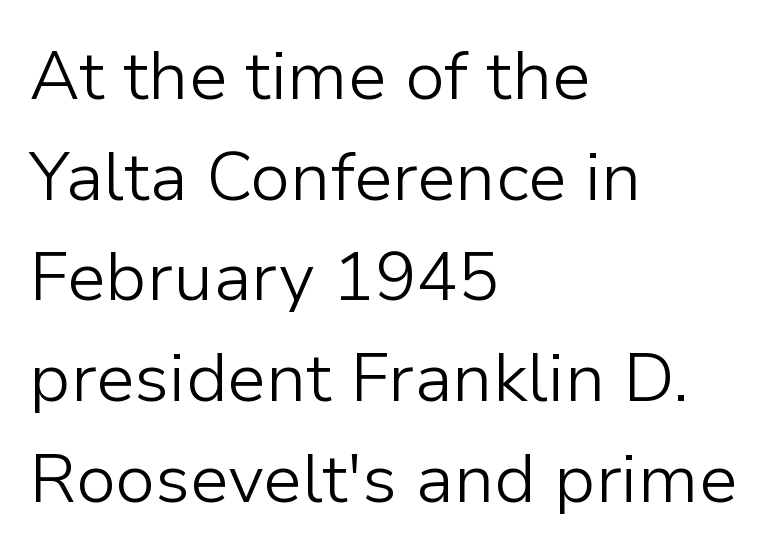
The image shows 69 px light sans-serif type, upright; set left-aligned, normal line spacing (1.46x), normal letter spacing, not underlined; low stroke contrast and a medium x-height.
